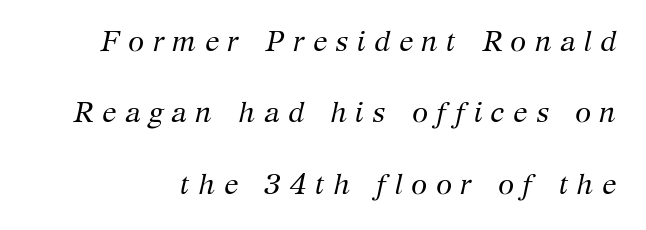
{"serif": "yes", "italic": "yes", "lean": "right", "slant_degrees": 12, "bold": "no", "weight": "regular", "width": "normal", "stroke_contrast": "medium", "x_height": "medium", "monospaced": "no", "underline": "no", "line_spacing": "loose", "line_spacing_ratio": 2.46, "letter_spacing": "wide", "letter_spacing_em": 0.29, "glyph_px": 29}
